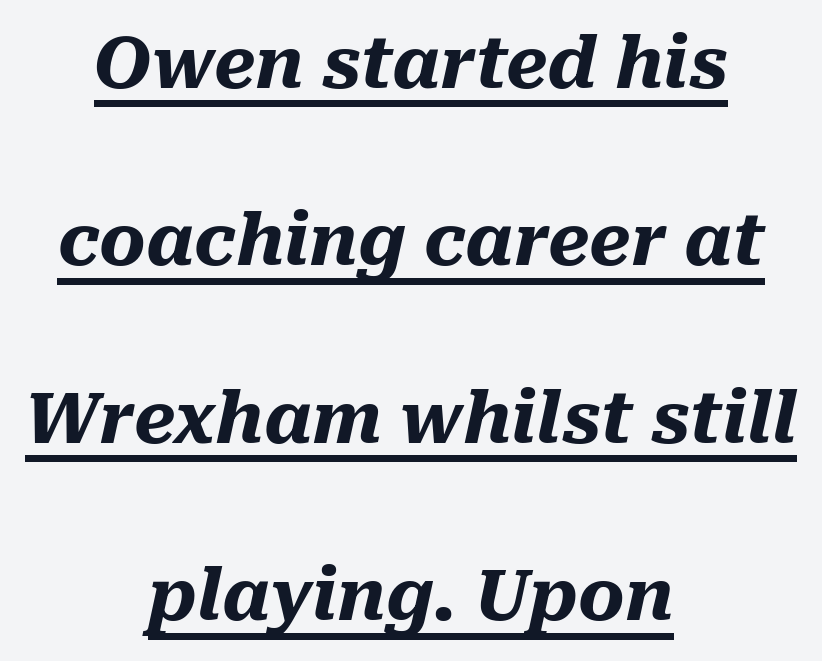
The image shows 71 px heavy type, italic (leaning right); set centered, loose line spacing (2.5x), normal letter spacing, underlined; medium stroke contrast and a medium x-height.
